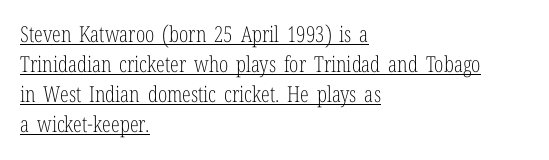
Q: Is the text bold? A: No.
Q: Is the text italic (slanted)? A: No, it is upright.
Q: Is the text underlined? A: Yes.
Q: How is the paragraph aligned? A: Left-aligned.
Q: Is the spacing between letters normal or unusually wide? A: Normal.
Q: Is the spacing between lines tight, normal or loose? A: Normal.
